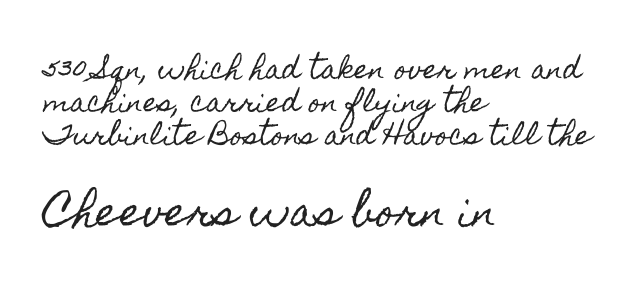
The tracking reads as untouched default to a designer's eye. The words here are not underlined. Larger block? The one below; the one above is distinctly smaller. One glance says typical: line gaps are just what's usual.
